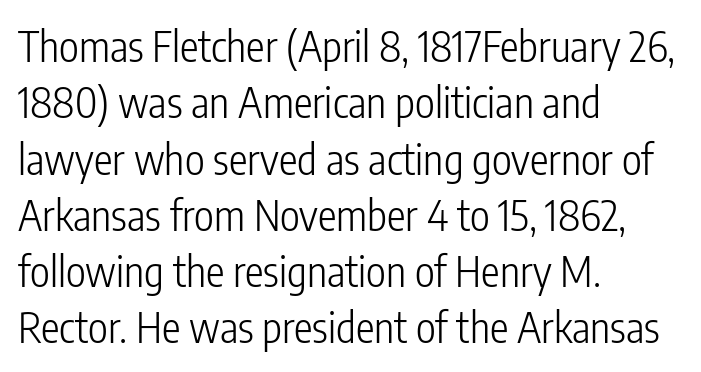
{"serif": "no", "italic": "no", "bold": "no", "weight": "light", "width": "condensed", "stroke_contrast": "low", "x_height": "medium", "monospaced": "no", "underline": "no", "align": "left", "line_spacing": "normal", "line_spacing_ratio": 1.34, "letter_spacing": "normal", "letter_spacing_em": 0.0, "glyph_px": 42}
